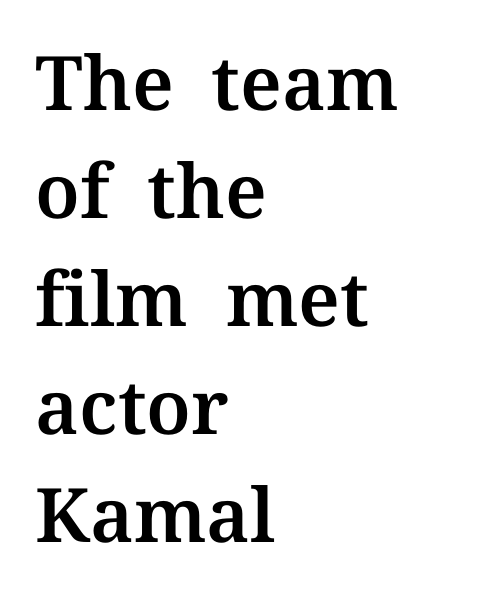
Is the block centered? No — it sits flush against the left margin. Look at the bottom of the vertical strokes: they flare into serifs here. Each new line begins a customary step beneath the previous one. In terms of posture, this sample is upright. The tracking reads as untouched default to a designer's eye. Underlining? Definitely not there.
